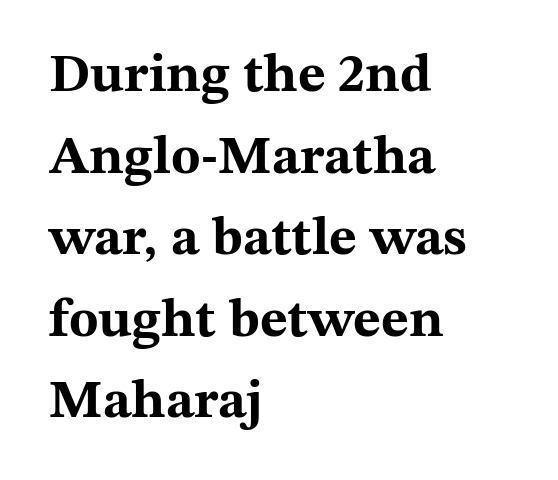
The designer went with a serif here, giving each stem small feet. Heft: maximum for text — a bold. Here the glyphs are tracked normally, forming tight word shapes. The space between consecutive lines is moderate. In CSS terms this would be text-align: left.
